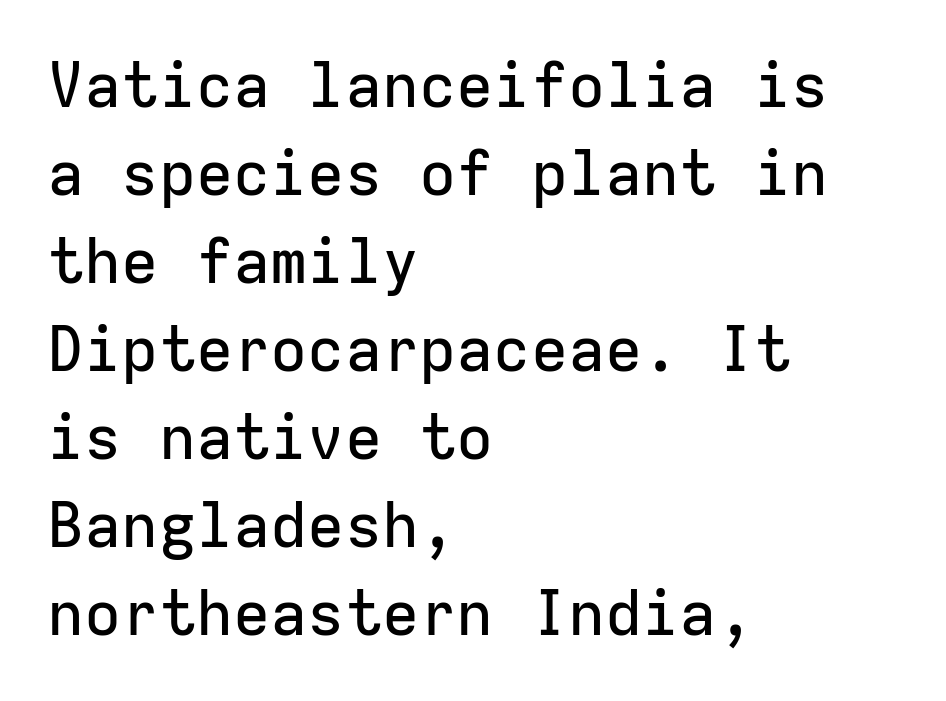
Q: Is the text italic (slanted)? A: No, it is upright.
Q: Is the typeface a serif or a sans-serif typeface? A: Sans-serif.
Q: Is the text underlined? A: No.
Q: How is the paragraph aligned? A: Left-aligned.
Q: Is the spacing between letters normal or unusually wide? A: Normal.
Q: Is the spacing between lines tight, normal or loose? A: Normal.
Q: Width (condensed, normal, or wide)? A: Normal.
Q: Stroke contrast? A: Low.
Q: x-height? A: Medium.
Q: Monospaced? A: Yes.
